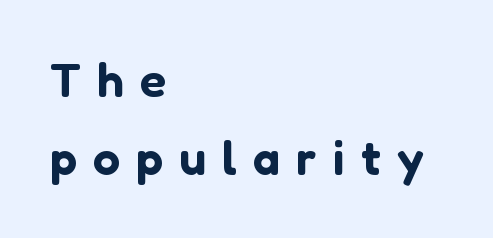
The image shows 48 px sans-serif type, upright; set left-aligned, normal line spacing (1.63x), unusually wide letter spacing (+0.34 em), not underlined; low stroke contrast and a medium x-height.
